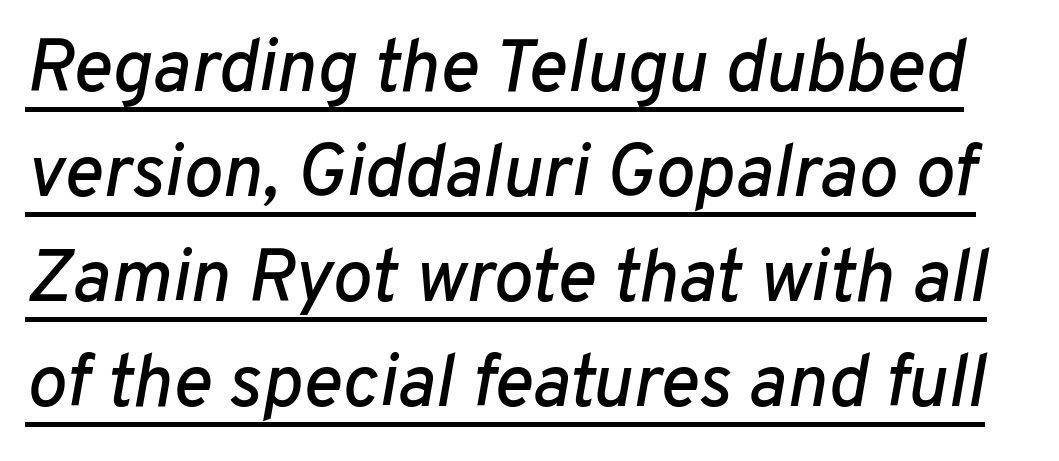
Varying glyph widths throughout — classic text-font behaviour. The rendering uses a moderate line-height, typical for paragraphs. This sample uses plain, unmodified letter spacing. You can tell it's italic because the verticals aren't actually vertical.
